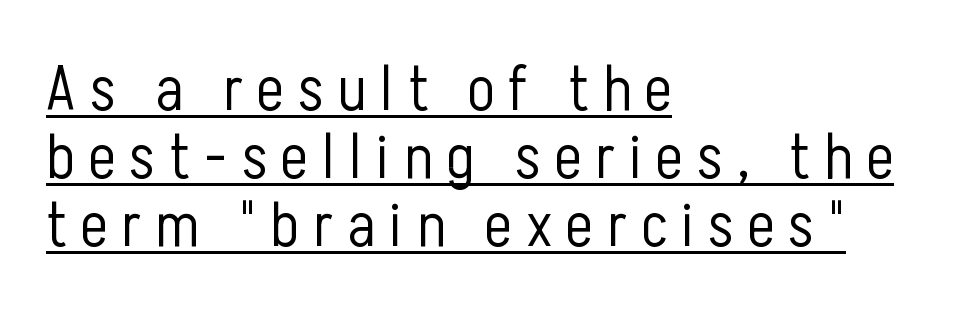
Q: Is the text bold? A: No.
Q: Is the text italic (slanted)? A: No, it is upright.
Q: Is the typeface a serif or a sans-serif typeface? A: Sans-serif.
Q: Is the text underlined? A: Yes.
Q: How is the paragraph aligned? A: Left-aligned.
Q: Is the spacing between letters normal or unusually wide? A: Unusually wide.
Q: Is the spacing between lines tight, normal or loose? A: Tight.
Q: Width (condensed, normal, or wide)? A: Condensed.
Q: Stroke contrast? A: Low.
Q: x-height? A: Medium.
Q: Monospaced? A: No.
